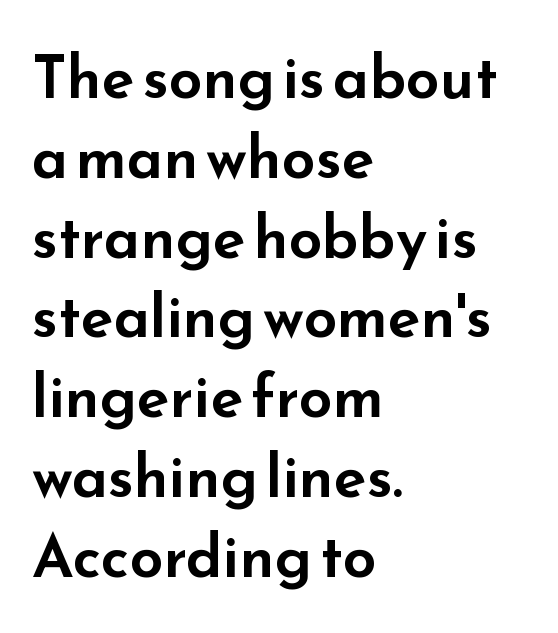
Q: Is the text italic (slanted)? A: No, it is upright.
Q: Is the typeface a serif or a sans-serif typeface? A: Sans-serif.
Q: Is the text underlined? A: No.
Q: How is the paragraph aligned? A: Left-aligned.
Q: Is the spacing between letters normal or unusually wide? A: Normal.
Q: Is the spacing between lines tight, normal or loose? A: Normal.
Q: Width (condensed, normal, or wide)? A: Wide.
Q: Stroke contrast? A: Low.
Q: x-height? A: Small.
Q: Monospaced? A: No.
